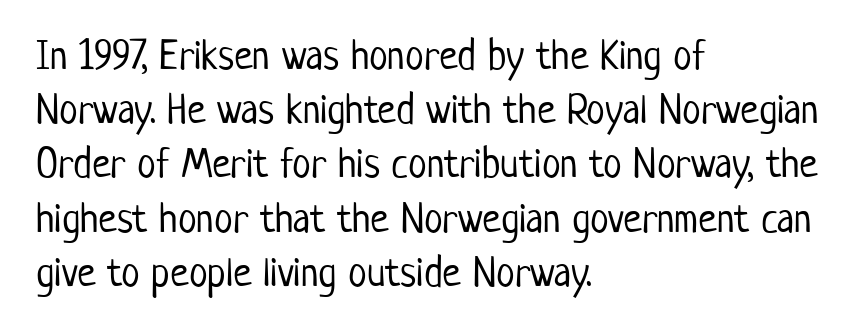
{"serif": "no", "italic": "no", "bold": "no", "weight": "light", "width": "condensed", "stroke_contrast": "low", "x_height": "medium", "monospaced": "no", "underline": "no", "align": "left", "line_spacing": "normal", "line_spacing_ratio": 1.29, "letter_spacing": "normal", "letter_spacing_em": 0.0, "glyph_px": 42}
